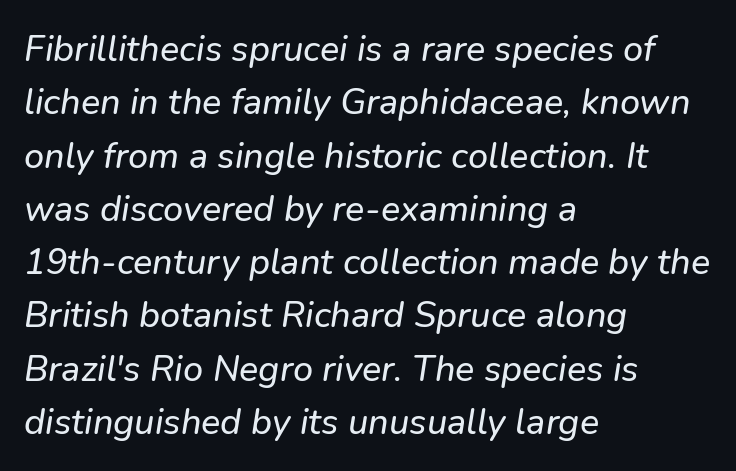
A normal amount of white space separates one row of letters from the next. Teacher's note: observe the even left margin — that is flush-left alignment. Descenders are the only things crossing below the line. The line texture is even and compact thanks to regular tracking.
